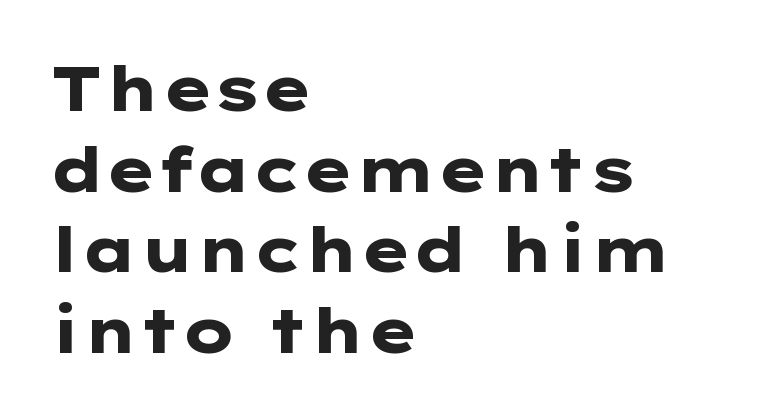
{"serif": "no", "italic": "no", "bold": "yes", "weight": "heavy", "width": "wide", "stroke_contrast": "low", "x_height": "medium", "underline": "no", "align": "left", "line_spacing": "normal", "line_spacing_ratio": 1.3, "letter_spacing": "normal", "letter_spacing_em": 0.0, "glyph_px": 62}
